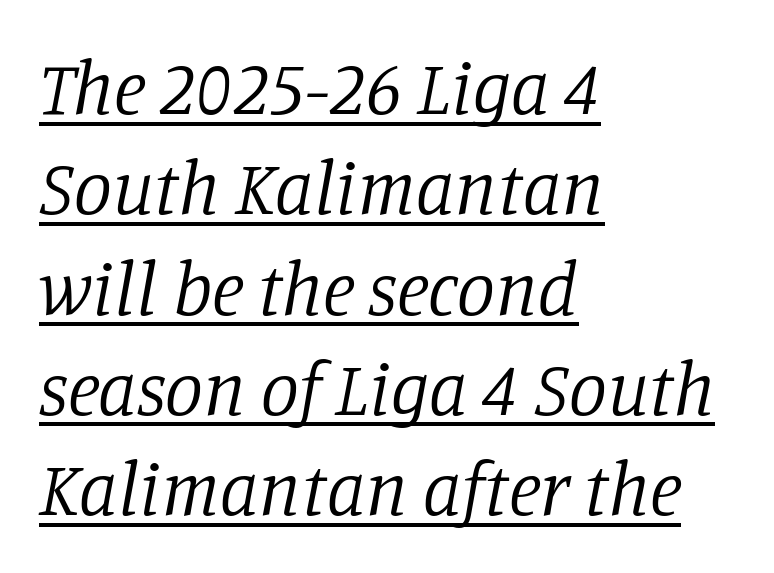
The image shows 76 px regular-weight serif type, italic (leaning right); set left-aligned, normal line spacing (1.32x), normal letter spacing, underlined; low stroke contrast and a large x-height.
